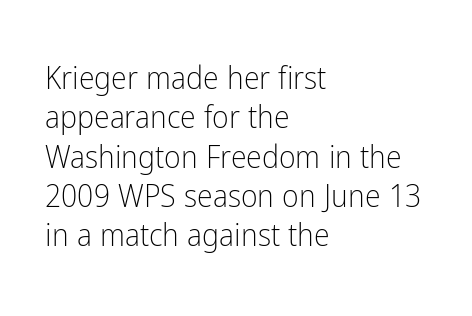
The image shows 32 px light, condensed sans-serif type, upright; set left-aligned, line spacing 1.23x, normal letter spacing, not underlined; low stroke contrast and a medium x-height.
